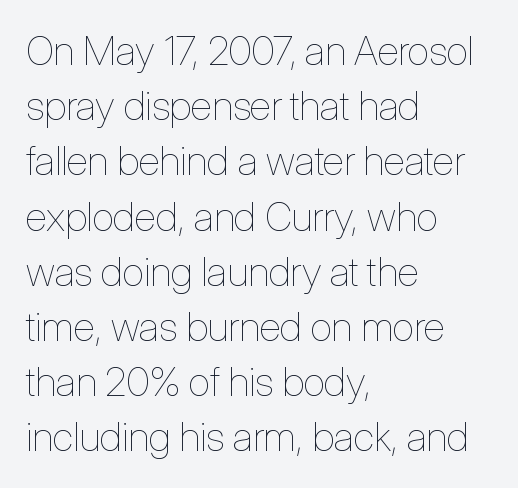
Q: Is the text bold? A: No.
Q: Is the text italic (slanted)? A: No, it is upright.
Q: Is the text underlined? A: No.
Q: How is the paragraph aligned? A: Left-aligned.
Q: Is the spacing between letters normal or unusually wide? A: Normal.
Q: Is the spacing between lines tight, normal or loose? A: Normal.
Q: Width (condensed, normal, or wide)? A: Condensed.
Q: Stroke contrast? A: Low.
Q: x-height? A: Medium.
Q: Monospaced? A: No.
